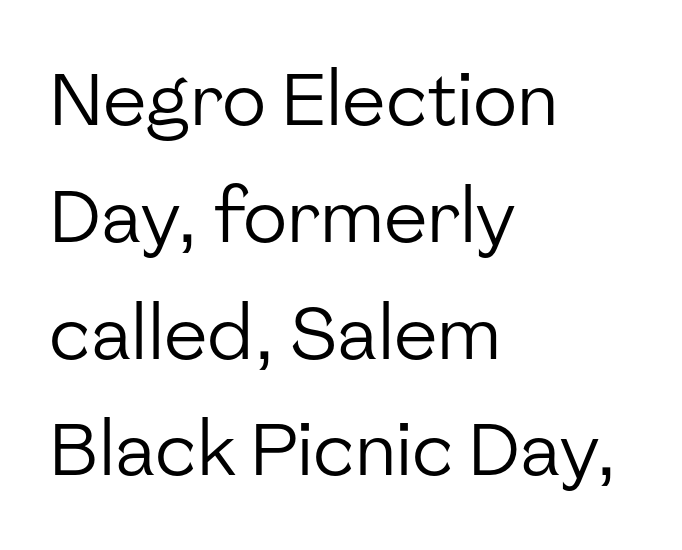
Q: Is the text bold? A: No.
Q: Is the text italic (slanted)? A: No, it is upright.
Q: Is the typeface a serif or a sans-serif typeface? A: Sans-serif.
Q: Is the text underlined? A: No.
Q: How is the paragraph aligned? A: Left-aligned.
Q: Is the spacing between letters normal or unusually wide? A: Normal.
Q: Is the spacing between lines tight, normal or loose? A: Normal.
Q: Width (condensed, normal, or wide)? A: Normal.
Q: Stroke contrast? A: Low.
Q: x-height? A: Medium.
Q: Monospaced? A: No.
